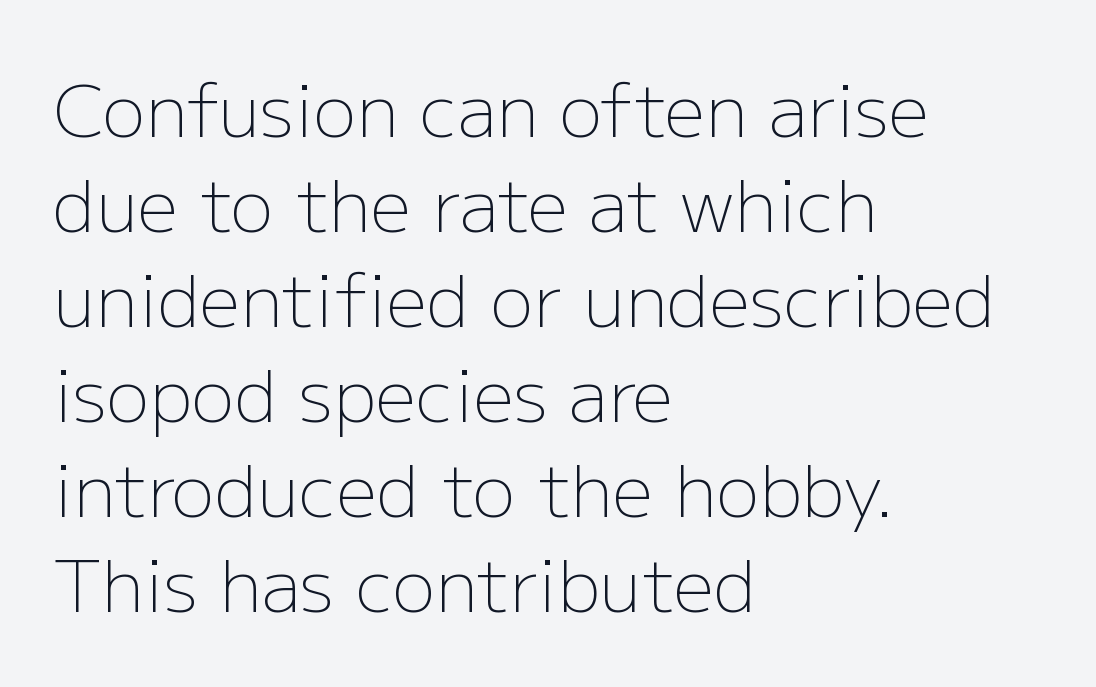
Q: Is the text bold? A: No.
Q: Is the text italic (slanted)? A: No, it is upright.
Q: Is the typeface a serif or a sans-serif typeface? A: Sans-serif.
Q: Is the text underlined? A: No.
Q: How is the paragraph aligned? A: Left-aligned.
Q: Is the spacing between letters normal or unusually wide? A: Normal.
Q: Is the spacing between lines tight, normal or loose? A: Normal.
Q: Width (condensed, normal, or wide)? A: Normal.
Q: Stroke contrast? A: Low.
Q: x-height? A: Medium.
Q: Monospaced? A: No.
